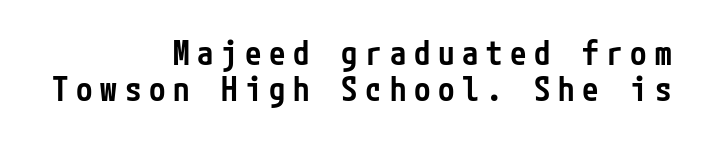
{"serif": "no", "italic": "no", "bold": "semi", "weight": "semibold", "width": "condensed", "stroke_contrast": "low", "x_height": "medium", "underline": "no", "align": "right", "line_spacing": "tight", "line_spacing_ratio": 1.08, "letter_spacing": "wide", "letter_spacing_em": 0.23, "glyph_px": 33}
